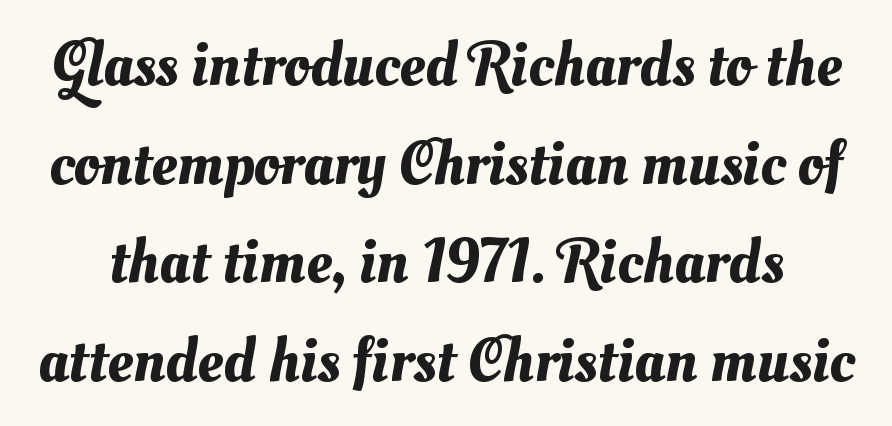
Notice how descenders clear the ascenders below comfortably — that's standard leading. Do the characters align in a grid? No, the font is proportional. Here the glyphs are tracked normally, forming tight word shapes. The space beneath each line is pristine and unruled.
